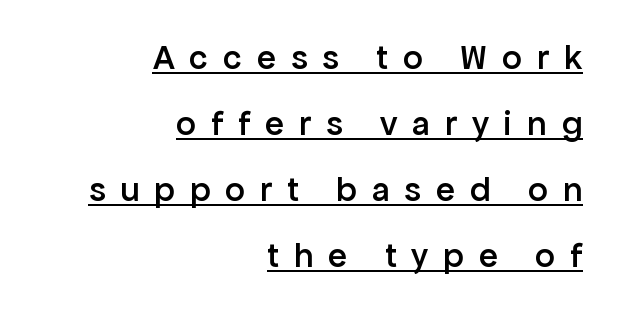
The image shows 35 px semibold sans-serif type, upright; set right-aligned, line spacing 1.89x, unusually wide letter spacing (+0.43 em), underlined; low stroke contrast and a medium x-height.
